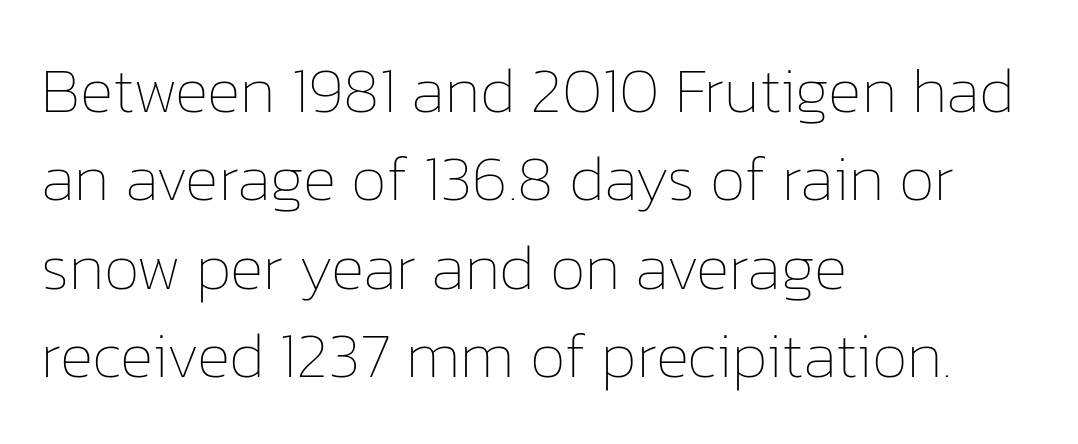
{"italic": "no", "bold": "no", "weight": "thin", "width": "normal", "stroke_contrast": "low", "x_height": "medium", "monospaced": "no", "underline": "no", "align": "left", "line_spacing": "normal", "line_spacing_ratio": 1.38, "letter_spacing": "normal", "letter_spacing_em": 0.0, "glyph_px": 64}
